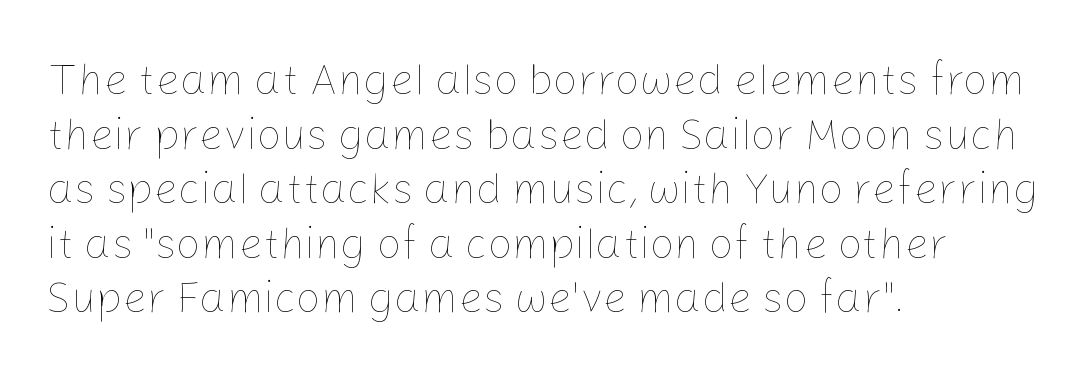
The image shows 43 px thin type, upright; set left-aligned, normal line spacing (1.27x), normal letter spacing, not underlined; low stroke contrast and a medium x-height.
